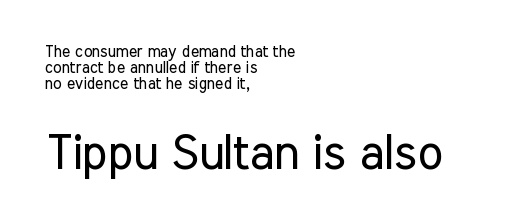
Q: Is the text bold? A: No.
Q: Is the text italic (slanted)? A: No, it is upright.
Q: Is the typeface a serif or a sans-serif typeface? A: Sans-serif.
Q: Is the text underlined? A: No.
Q: How is the paragraph aligned? A: Left-aligned.
Q: Is the spacing between letters normal or unusually wide? A: Normal.
Q: Is the spacing between lines tight, normal or loose? A: Tight.
Q: Which block of text is set in a larger size, the first (top) or the second (bottom)? A: The second (bottom) one.
Q: Width (condensed, normal, or wide)? A: Condensed.
Q: Stroke contrast? A: Low.
Q: x-height? A: Medium.
Q: Monospaced? A: No.
